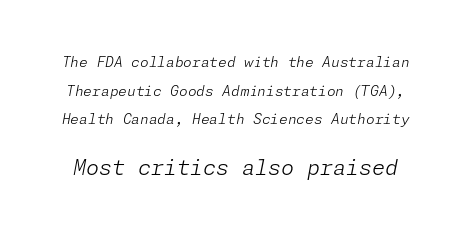
{"italic": "yes", "lean": "right", "slant_degrees": 11, "bold": "no", "underline": "no", "line_spacing": "loose", "line_spacing_ratio": 2.04, "letter_spacing": "normal", "letter_spacing_em": 0.0, "larger_block": "second", "size_ratio": 1.5, "glyph_px": 21}
